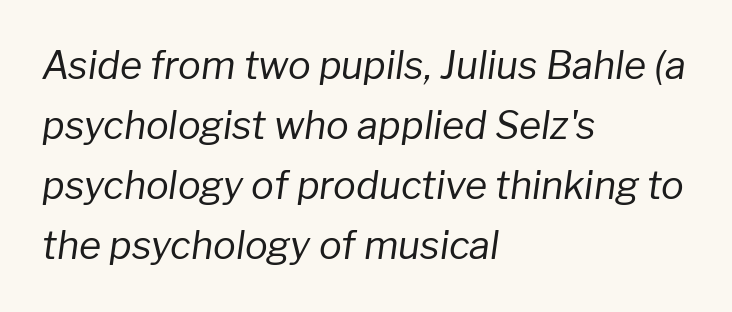
Q: Is the text bold? A: No.
Q: Is the text italic (slanted)? A: Yes, it leans right by about 8 degrees.
Q: Is the text underlined? A: No.
Q: How is the paragraph aligned? A: Left-aligned.
Q: Is the spacing between letters normal or unusually wide? A: Normal.
Q: Is the spacing between lines tight, normal or loose? A: Normal.
Q: Width (condensed, normal, or wide)? A: Normal.
Q: Stroke contrast? A: Low.
Q: x-height? A: Medium.
Q: Monospaced? A: No.
